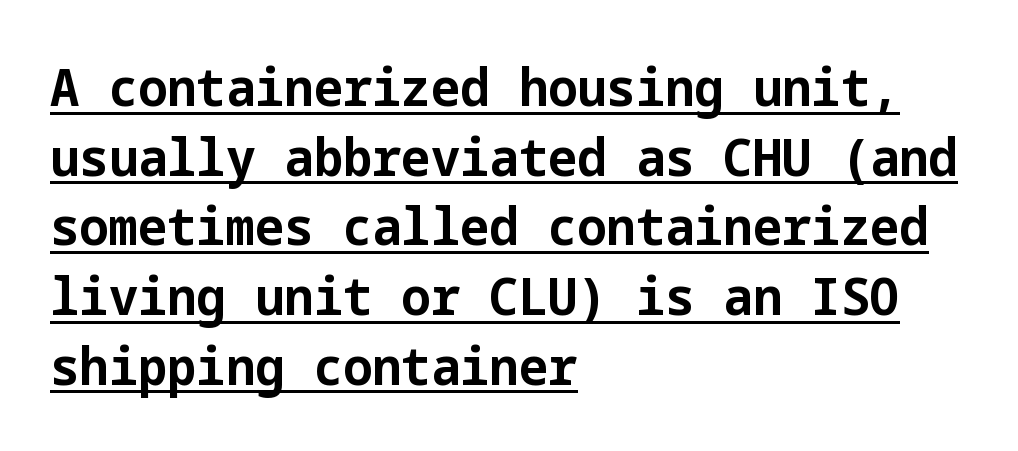
The text block is weighted toward the left margin, trailing off unevenly rightward. The glyphs in this specimen are sans serif. This is roman type, the default non-slanted kind. The specimen includes a rule beneath the text block's lines. On the weight axis this lands at bold, roughly 700.
